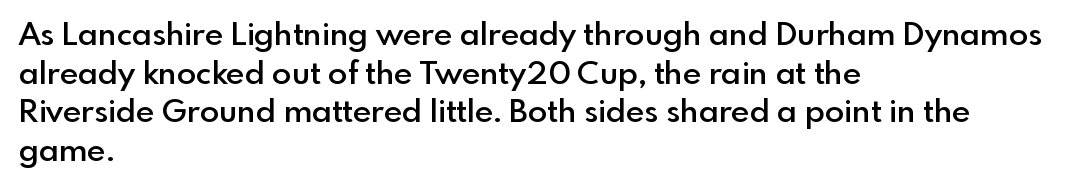
{"serif": "no", "italic": "no", "bold": "semi", "weight": "semibold", "width": "normal", "x_height": "small", "monospaced": "no", "underline": "no", "align": "left", "line_spacing_ratio": 1.21, "letter_spacing": "normal", "letter_spacing_em": 0.0, "glyph_px": 32}
